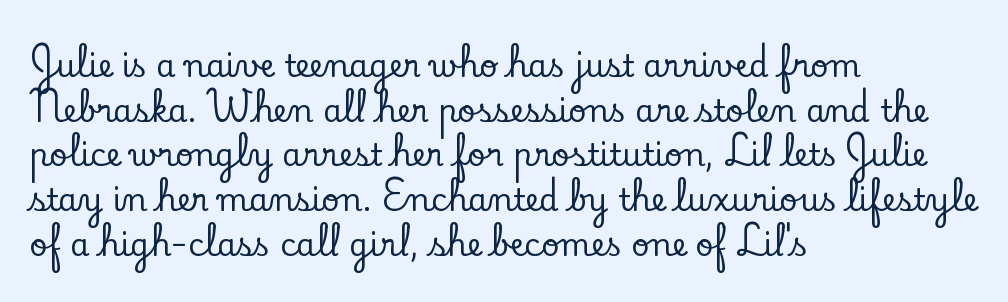
{"serif": "yes", "italic": "no", "width": "normal", "stroke_contrast": "low", "x_height": "small", "monospaced": "no", "underline": "no", "align": "left", "line_spacing": "normal", "line_spacing_ratio": 1.44, "letter_spacing": "normal", "letter_spacing_em": 0.0, "glyph_px": 31}
